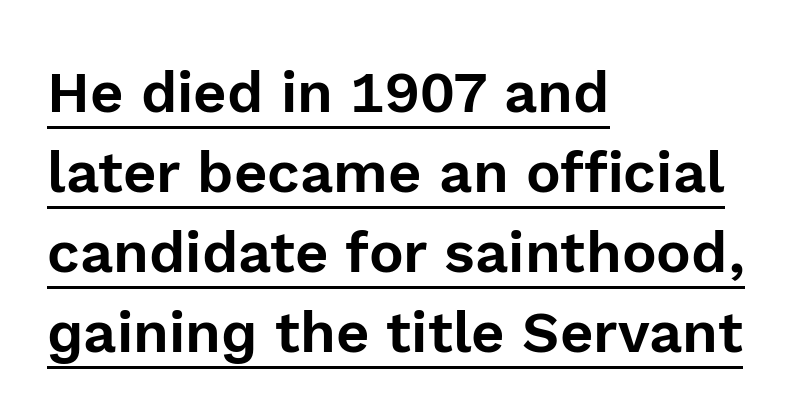
{"serif": "no", "italic": "no", "width": "normal", "x_height": "medium", "monospaced": "no", "underline": "yes", "align": "left", "line_spacing": "normal", "line_spacing_ratio": 1.38, "letter_spacing": "normal", "letter_spacing_em": 0.0, "glyph_px": 58}
